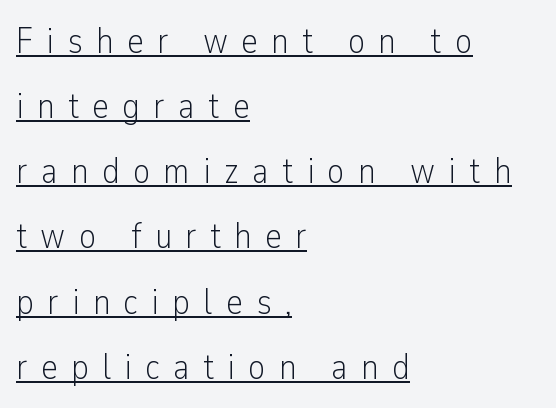
Q: Is the text bold? A: No.
Q: Is the text italic (slanted)? A: No, it is upright.
Q: Is the typeface a serif or a sans-serif typeface? A: Sans-serif.
Q: Is the text underlined? A: Yes.
Q: How is the paragraph aligned? A: Left-aligned.
Q: Is the spacing between letters normal or unusually wide? A: Unusually wide.
Q: Width (condensed, normal, or wide)? A: Condensed.
Q: Stroke contrast? A: Low.
Q: x-height? A: Medium.
Q: Monospaced? A: No.
